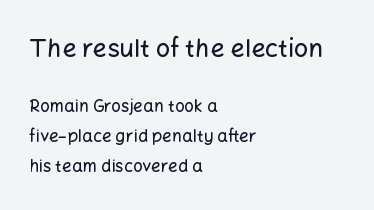
Q: Is the text italic (slanted)? A: No, it is upright.
Q: Is the text underlined? A: No.
Q: How is the paragraph aligned? A: Left-aligned.
Q: Is the spacing between letters normal or unusually wide? A: Normal.
Q: Which block of text is set in a larger size, the first (top) or the second (bottom)? A: The first (top) one.
